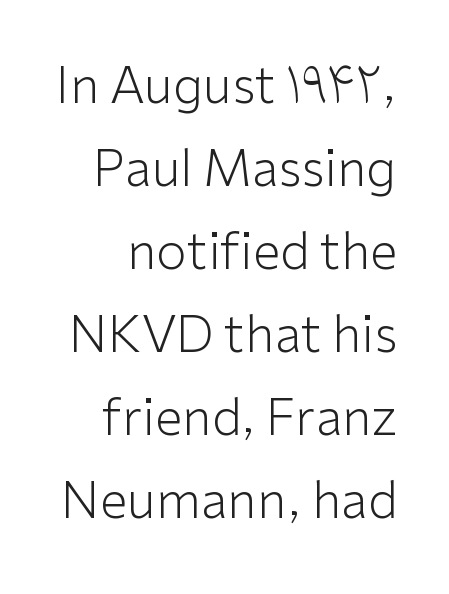
Q: Is the text bold? A: No.
Q: Is the text italic (slanted)? A: No, it is upright.
Q: Is the typeface a serif or a sans-serif typeface? A: Sans-serif.
Q: Is the text underlined? A: No.
Q: Is the spacing between letters normal or unusually wide? A: Normal.
Q: Is the spacing between lines tight, normal or loose? A: Normal.
Q: Width (condensed, normal, or wide)? A: Normal.
Q: Stroke contrast? A: Low.
Q: x-height? A: Medium.
Q: Monospaced? A: No.
